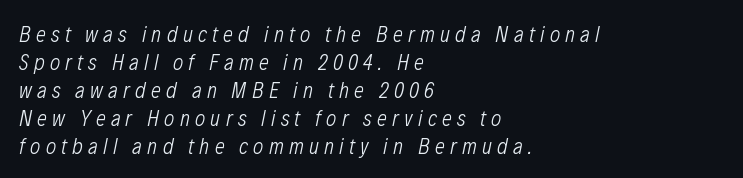
Q: Is the text bold? A: No.
Q: Is the text italic (slanted)? A: Yes, it leans right by about 12 degrees.
Q: Is the text underlined? A: No.
Q: How is the paragraph aligned? A: Left-aligned.
Q: Is the spacing between letters normal or unusually wide? A: Unusually wide.
Q: Is the spacing between lines tight, normal or loose? A: Normal.
